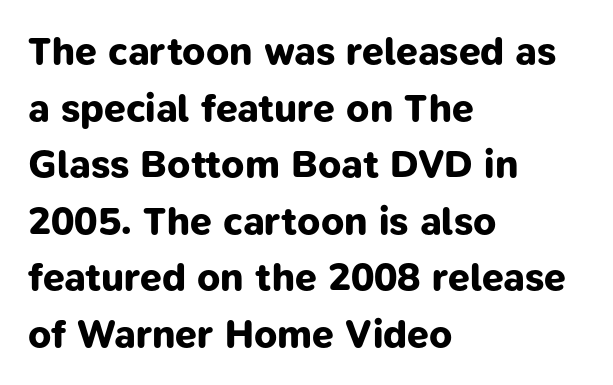
The image shows 39 px bold sans-serif type; set left-aligned, normal line spacing (1.45x), normal letter spacing, not underlined; low stroke contrast and a medium x-height.
